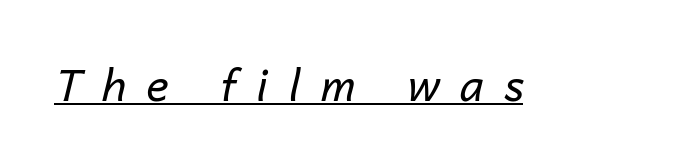
{"italic": "yes", "lean": "right", "slant_degrees": 14, "bold": "no", "weight": "regular", "width": "normal", "stroke_contrast": "low", "x_height": "medium", "monospaced": "no", "underline": "yes", "letter_spacing": "wide", "letter_spacing_em": 0.47, "glyph_px": 43}
